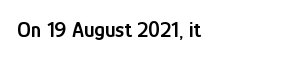
Q: Is the text bold? A: Semi-bold.
Q: Is the text italic (slanted)? A: No, it is upright.
Q: Is the text underlined? A: No.
Q: How is the paragraph aligned? A: Left-aligned.
Q: Is the spacing between letters normal or unusually wide? A: Normal.
